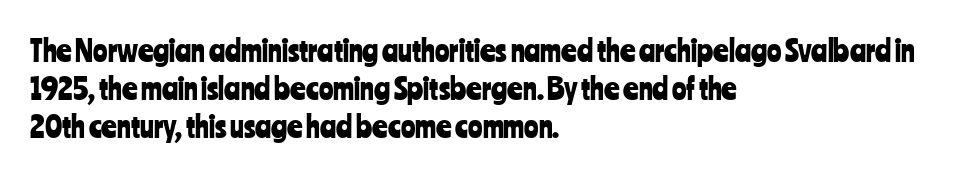
Q: Is the text italic (slanted)? A: No, it is upright.
Q: Is the typeface a serif or a sans-serif typeface? A: Sans-serif.
Q: Is the text underlined? A: No.
Q: How is the paragraph aligned? A: Left-aligned.
Q: Is the spacing between letters normal or unusually wide? A: Normal.
Q: Is the spacing between lines tight, normal or loose? A: Normal.
Q: Width (condensed, normal, or wide)? A: Condensed.
Q: Stroke contrast? A: Low.
Q: x-height? A: Medium.
Q: Monospaced? A: No.
